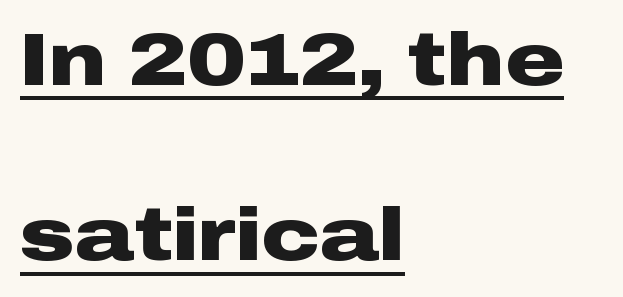
The image shows 73 px heavy, wide sans-serif type, upright; set left-aligned, loose line spacing (2.4x), normal letter spacing, underlined; low stroke contrast and a medium x-height.
